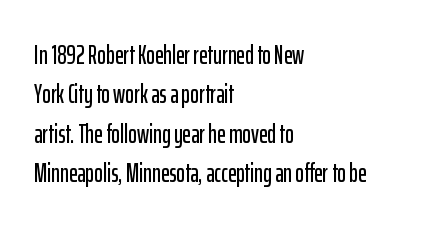
This rendering features lettering with no underline. Every row of glyphs begins at an identical x-position on the left. The leading is moderate, giving the passage an even texture. When letters stand straight like this, we call the style roman or upright.
